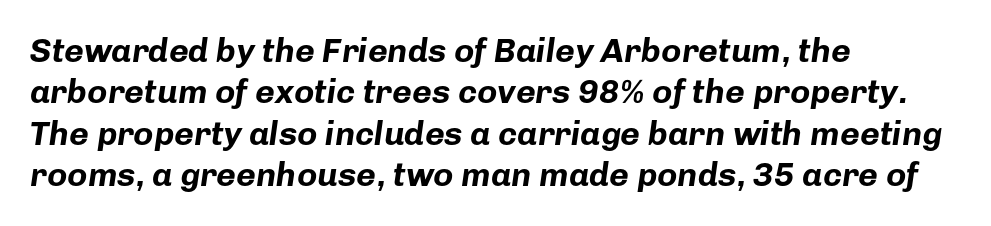
Q: Is the text bold? A: Yes.
Q: Is the text italic (slanted)? A: Yes, it leans right by about 8 degrees.
Q: Is the text underlined? A: No.
Q: How is the paragraph aligned? A: Left-aligned.
Q: Is the spacing between letters normal or unusually wide? A: Normal.
Q: Width (condensed, normal, or wide)? A: Normal.
Q: Stroke contrast? A: Low.
Q: x-height? A: Medium.
Q: Monospaced? A: No.
